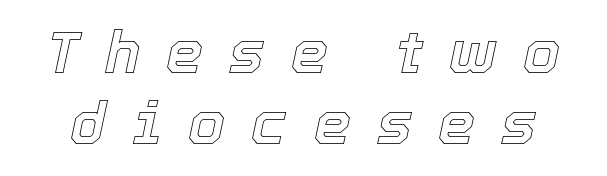
{"italic": "yes", "lean": "right", "slant_degrees": 12, "width": "normal", "x_height": "medium", "monospaced": "no", "underline": "no", "line_spacing_ratio": 1.21, "letter_spacing": "wide", "letter_spacing_em": 0.44, "glyph_px": 59}
